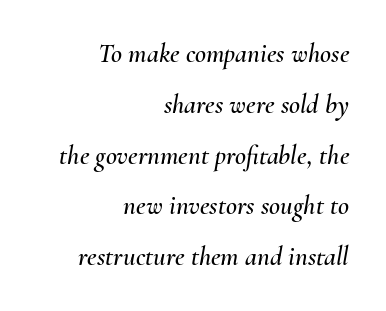
The image shows 27 px text type, italic (leaning right); set right-aligned, line spacing 1.88x, normal letter spacing, not underlined.
